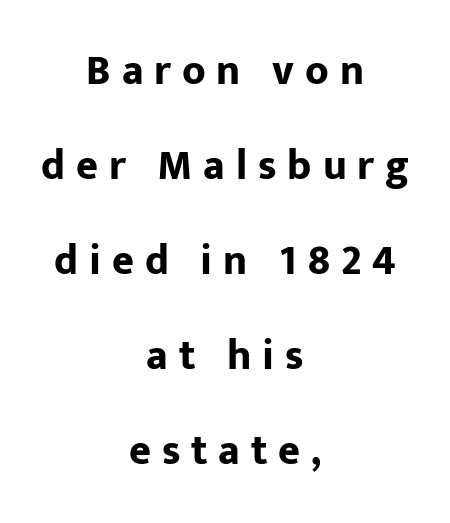
{"serif": "no", "italic": "no", "bold": "yes", "weight": "bold", "width": "normal", "stroke_contrast": "low", "x_height": "medium", "monospaced": "no", "underline": "no", "align": "center", "line_spacing": "loose", "line_spacing_ratio": 2.26, "letter_spacing": "wide", "letter_spacing_em": 0.26, "glyph_px": 42}
